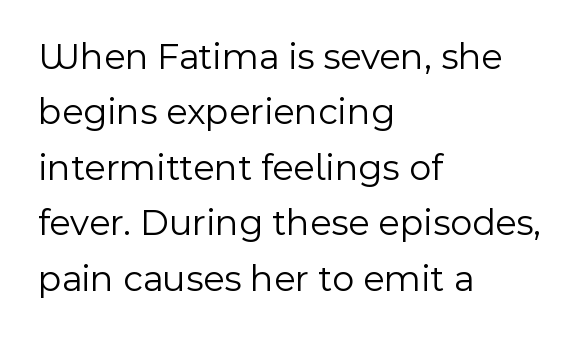
Q: Is the text bold? A: No.
Q: Is the text italic (slanted)? A: No, it is upright.
Q: Is the typeface a serif or a sans-serif typeface? A: Sans-serif.
Q: Is the text underlined? A: No.
Q: How is the paragraph aligned? A: Left-aligned.
Q: Is the spacing between letters normal or unusually wide? A: Normal.
Q: Is the spacing between lines tight, normal or loose? A: Normal.
Q: Width (condensed, normal, or wide)? A: Normal.
Q: x-height? A: Medium.
Q: Monospaced? A: No.
